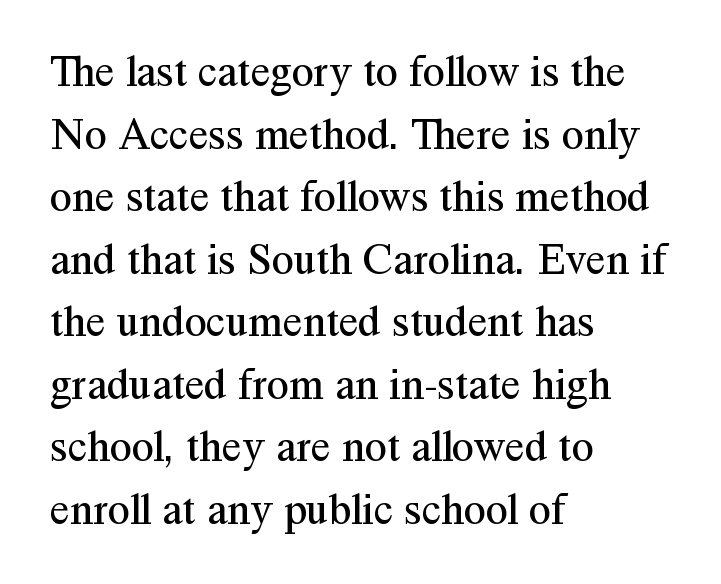
Quick note: underline off. Each letter's strokes conclude with small projecting serifs. Honestly, the row spacing looks completely unremarkable. Characters follow at the spacing the type designer built in. These glyphs show unthickened strokes, regular width or finer.
